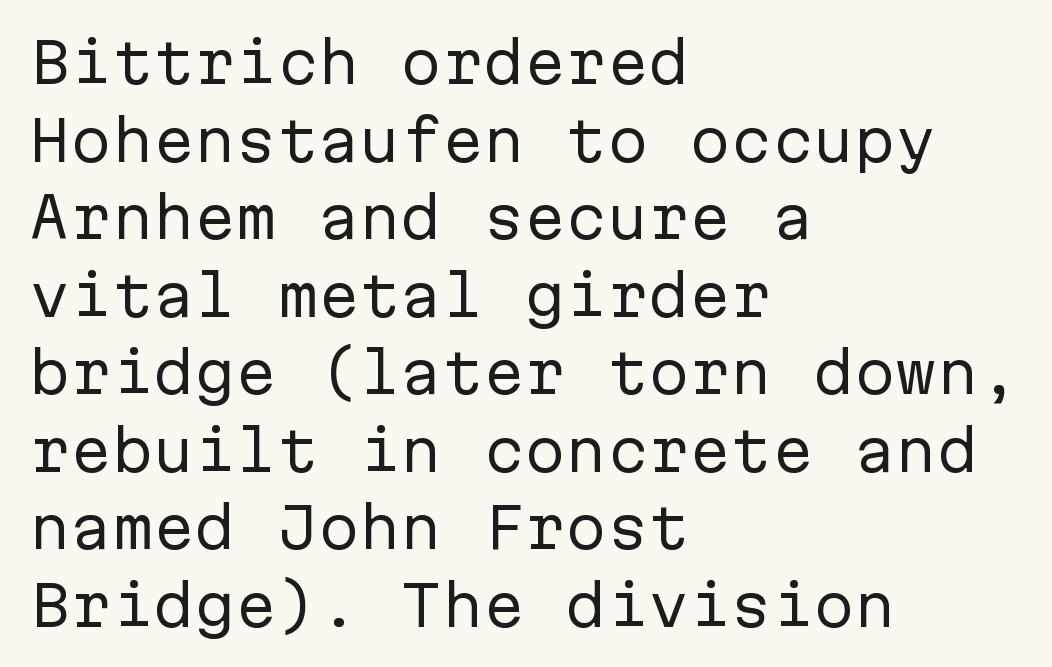
The image shows 55 px regular-weight sans-serif type, upright, monospaced; set left-aligned, normal line spacing (1.41x), normal letter spacing, not underlined; low stroke contrast and a medium x-height.
